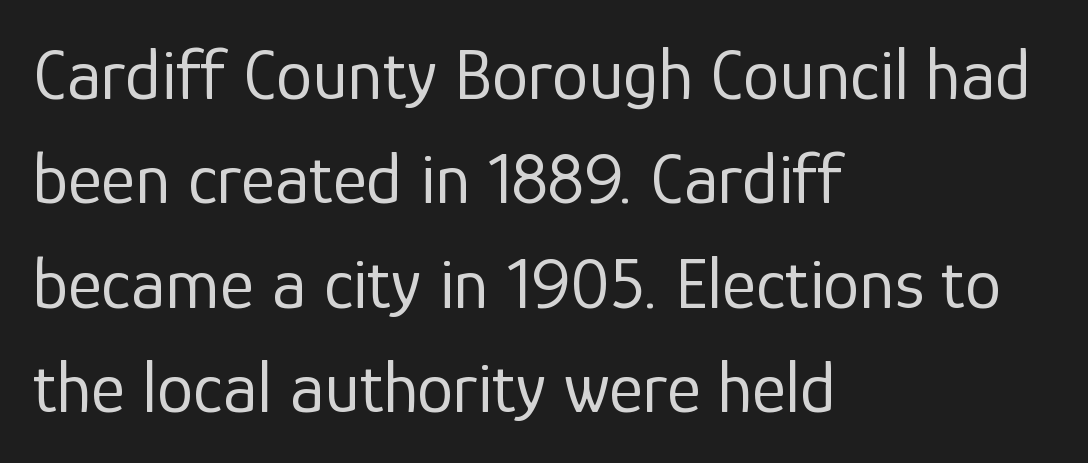
{"serif": "no", "italic": "no", "bold": "no", "weight": "regular", "width": "normal", "stroke_contrast": "low", "x_height": "medium", "monospaced": "no", "underline": "no", "align": "left", "line_spacing": "normal", "line_spacing_ratio": 1.43, "letter_spacing": "normal", "letter_spacing_em": 0.0, "glyph_px": 73}
